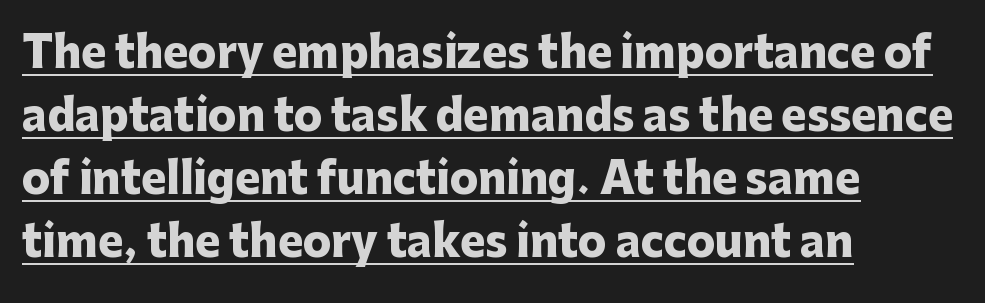
{"serif": "no", "italic": "no", "bold": "yes", "weight": "heavy", "width": "normal", "stroke_contrast": "low", "x_height": "medium", "monospaced": "no", "underline": "yes", "align": "left", "line_spacing": "normal", "line_spacing_ratio": 1.5, "letter_spacing": "normal", "letter_spacing_em": 0.0, "glyph_px": 42}
